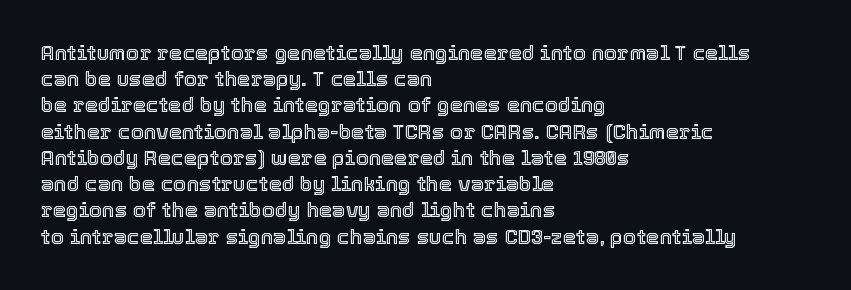
{"italic": "no", "underline": "no", "align": "left", "line_spacing": "normal", "line_spacing_ratio": 1.25, "letter_spacing": "normal", "letter_spacing_em": 0.0, "glyph_px": 21}
